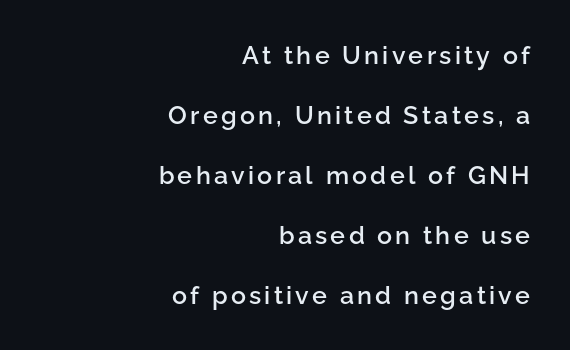
Is the type bold? Partly — it's a semibold, heavier than regular but not fully bold. The specimen reads as upright at a glance. Plain, unruled lines of type. A great deal of white space separates one row of letters from the next. Does the copy run flush right? Yes — the right margin is perfectly even.
